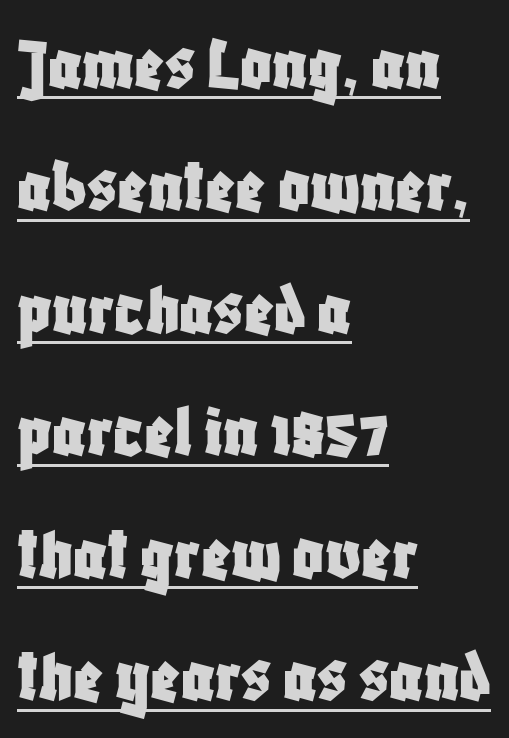
{"serif": "no", "italic": "no", "width": "condensed", "stroke_contrast": "low", "x_height": "large", "monospaced": "no", "underline": "yes", "align": "left", "line_spacing": "normal", "line_spacing_ratio": 1.59, "letter_spacing": "normal", "letter_spacing_em": 0.0, "glyph_px": 77}
